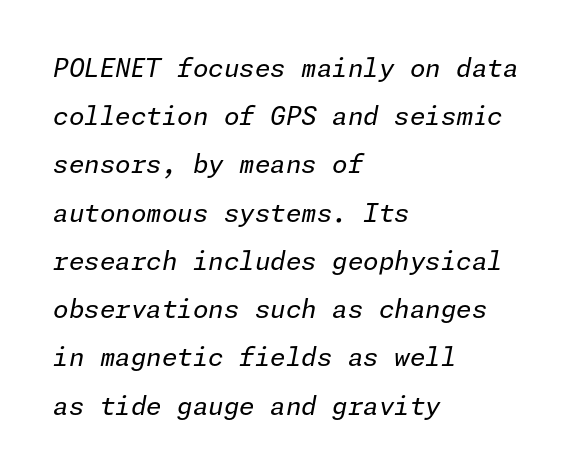
The image shows 25 px text type, italic (leaning right); set left-aligned, loose line spacing (1.93x), normal letter spacing, not underlined.
